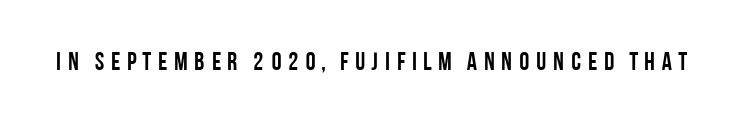
{"italic": "no", "bold": "yes", "underline": "no", "glyph_px": 25}
